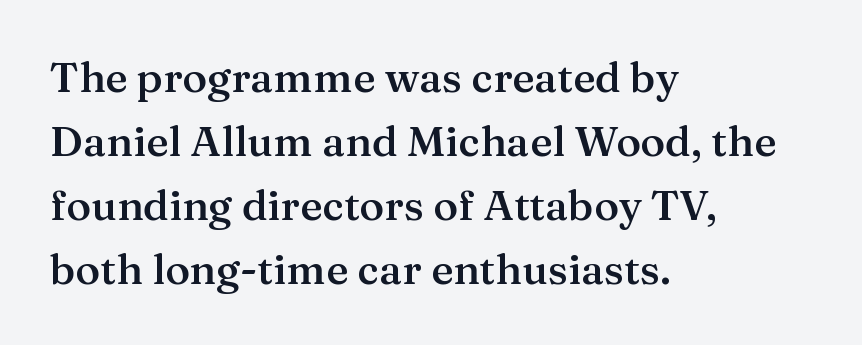
Q: Is the text bold? A: Semi-bold.
Q: Is the text italic (slanted)? A: No, it is upright.
Q: Is the typeface a serif or a sans-serif typeface? A: Serif.
Q: Is the text underlined? A: No.
Q: How is the paragraph aligned? A: Left-aligned.
Q: Is the spacing between letters normal or unusually wide? A: Normal.
Q: Is the spacing between lines tight, normal or loose? A: Normal.
Q: Width (condensed, normal, or wide)? A: Normal.
Q: Stroke contrast? A: Medium.
Q: x-height? A: Medium.
Q: Monospaced? A: No.
